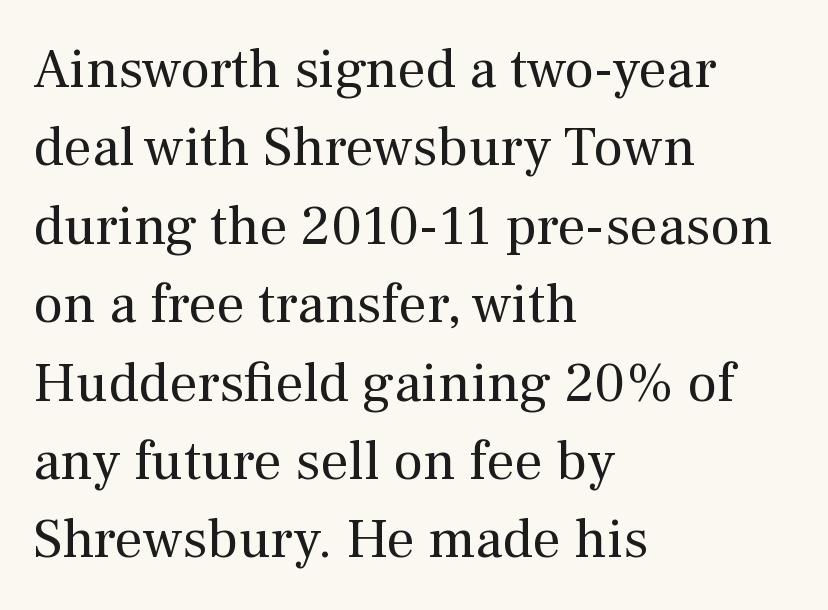
Q: Is the text bold? A: No.
Q: Is the text italic (slanted)? A: No, it is upright.
Q: Is the typeface a serif or a sans-serif typeface? A: Serif.
Q: Is the text underlined? A: No.
Q: How is the paragraph aligned? A: Left-aligned.
Q: Is the spacing between letters normal or unusually wide? A: Normal.
Q: Is the spacing between lines tight, normal or loose? A: Normal.
Q: Width (condensed, normal, or wide)? A: Normal.
Q: Stroke contrast? A: Medium.
Q: x-height? A: Medium.
Q: Monospaced? A: No.
